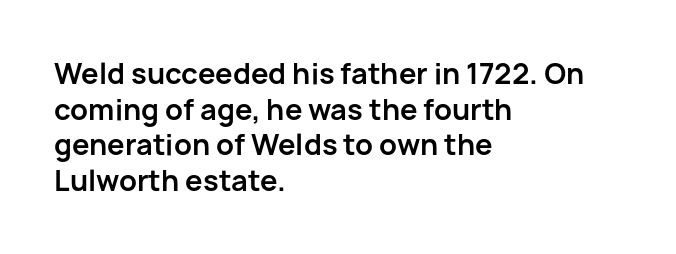
These lines sit exactly where default settings would place them. Designer's note — italics off, roman on. These lines are composed in type without serifs. Typographic density is high because the face is bold. Honestly, there is no underline to notice here at all.
